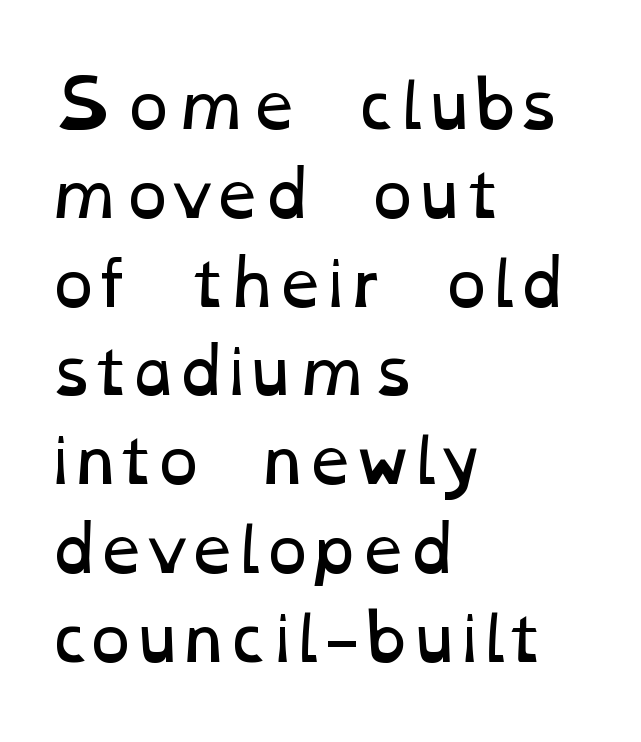
{"bold": "no", "weight": "regular", "width": "wide", "stroke_contrast": "low", "x_height": "medium", "monospaced": "no", "underline": "no", "align": "left", "line_spacing": "normal", "line_spacing_ratio": 1.41, "letter_spacing": "normal", "letter_spacing_em": 0.0, "glyph_px": 63}
